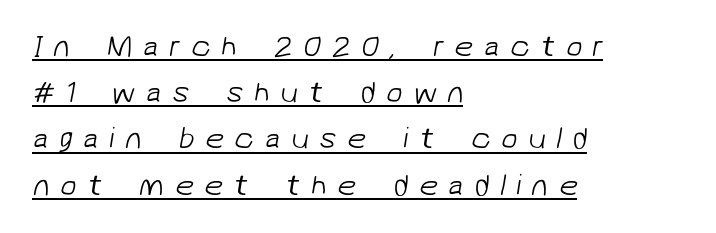
Q: Is the text bold? A: No.
Q: Is the typeface a serif or a sans-serif typeface? A: Sans-serif.
Q: Is the text underlined? A: Yes.
Q: How is the paragraph aligned? A: Left-aligned.
Q: Is the spacing between letters normal or unusually wide? A: Unusually wide.
Q: Is the spacing between lines tight, normal or loose? A: Normal.
Q: Width (condensed, normal, or wide)? A: Normal.
Q: Stroke contrast? A: Low.
Q: x-height? A: Medium.
Q: Monospaced? A: No.
